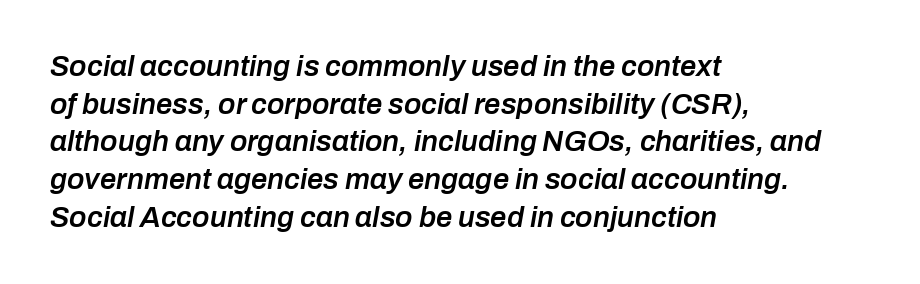
Q: Is the text bold? A: Semi-bold.
Q: Is the text italic (slanted)? A: Yes, it leans right by about 10 degrees.
Q: Is the text underlined? A: No.
Q: How is the paragraph aligned? A: Left-aligned.
Q: Is the spacing between letters normal or unusually wide? A: Normal.
Q: Is the spacing between lines tight, normal or loose? A: Normal.
Q: Width (condensed, normal, or wide)? A: Normal.
Q: Stroke contrast? A: Low.
Q: x-height? A: Medium.
Q: Monospaced? A: No.
